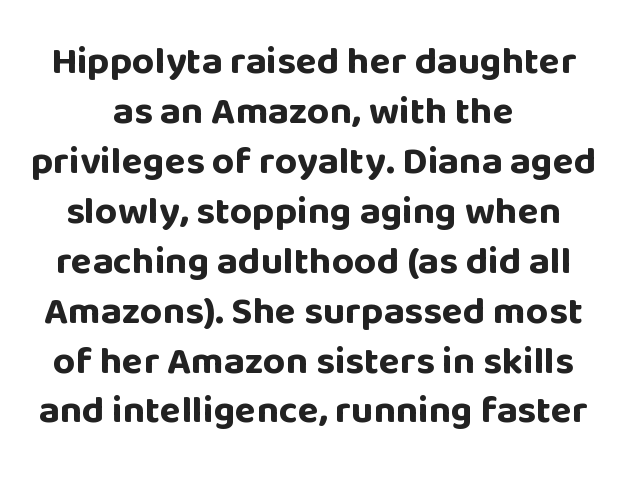
Q: Is the text bold? A: Yes.
Q: Is the text italic (slanted)? A: No, it is upright.
Q: Is the typeface a serif or a sans-serif typeface? A: Sans-serif.
Q: Is the text underlined? A: No.
Q: How is the paragraph aligned? A: Centered.
Q: Is the spacing between letters normal or unusually wide? A: Normal.
Q: Is the spacing between lines tight, normal or loose? A: Normal.
Q: Width (condensed, normal, or wide)? A: Normal.
Q: Stroke contrast? A: Low.
Q: x-height? A: Large.
Q: Monospaced? A: No.
